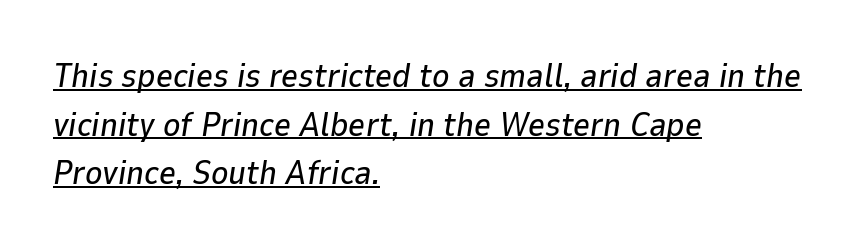
Q: Is the text italic (slanted)? A: Yes, it leans right by about 9 degrees.
Q: Is the text underlined? A: Yes.
Q: How is the paragraph aligned? A: Left-aligned.
Q: Is the spacing between letters normal or unusually wide? A: Normal.
Q: Is the spacing between lines tight, normal or loose? A: Normal.
Q: Width (condensed, normal, or wide)? A: Normal.
Q: Stroke contrast? A: Low.
Q: x-height? A: Medium.
Q: Monospaced? A: No.
